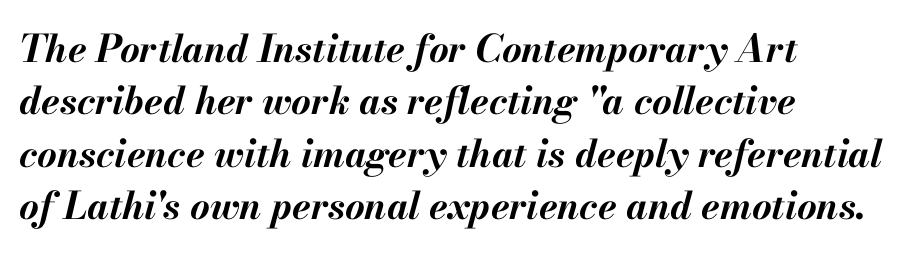
The image shows 38 px bold type, italic (leaning right); set left-aligned, normal line spacing (1.38x), normal letter spacing, not underlined; medium stroke contrast and a small x-height.
